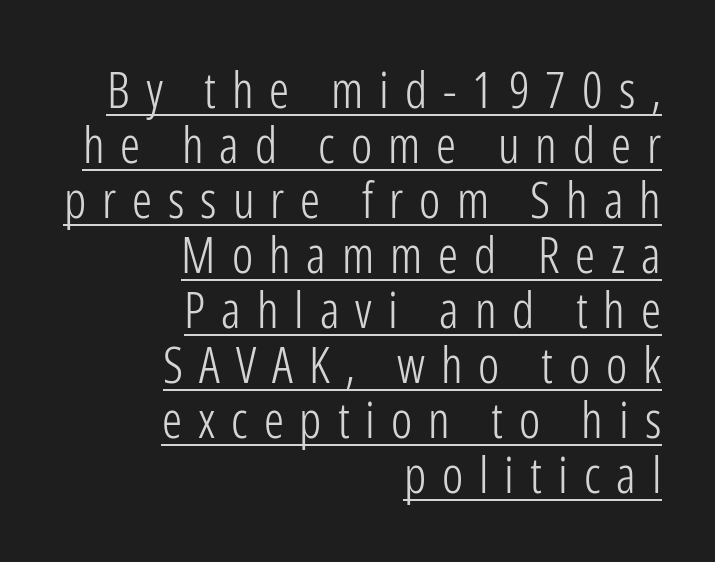
{"serif": "no", "italic": "no", "bold": "no", "weight": "light", "width": "condensed", "stroke_contrast": "low", "x_height": "medium", "monospaced": "no", "underline": "yes", "align": "right", "line_spacing": "tight", "line_spacing_ratio": 1.1, "letter_spacing": "wide", "letter_spacing_em": 0.32, "glyph_px": 50}
